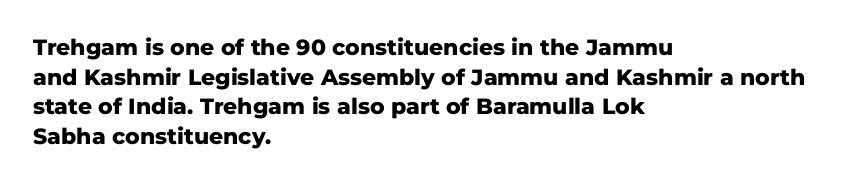
Q: Is the text bold? A: Yes.
Q: Is the text italic (slanted)? A: No, it is upright.
Q: Is the text underlined? A: No.
Q: How is the paragraph aligned? A: Left-aligned.
Q: Is the spacing between letters normal or unusually wide? A: Normal.
Q: Is the spacing between lines tight, normal or loose? A: Normal.
